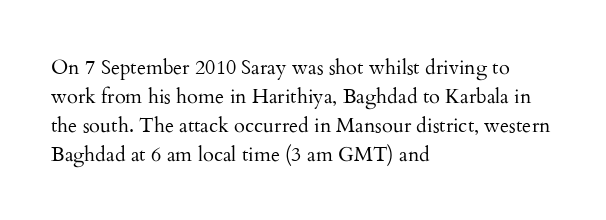
The image shows 20 px text type, upright; set left-aligned, normal line spacing (1.45x), normal letter spacing, not underlined.
